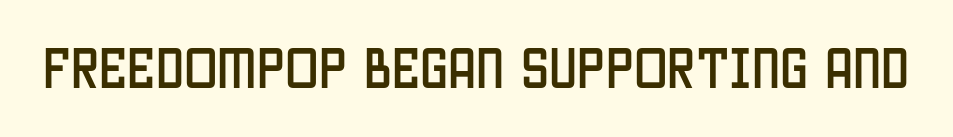
{"serif": "no", "italic": "no", "width": "condensed", "stroke_contrast": "low", "x_height": "large", "monospaced": "no", "underline": "no", "letter_spacing": "normal", "letter_spacing_em": 0.0, "glyph_px": 45}
